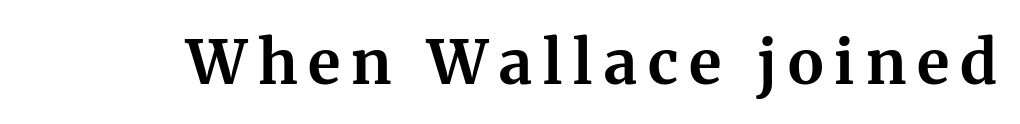
If you drew a line through each stem, it would be perfectly vertical. What weight is shown? A full bold with thick strokes. The face used here is proportionally spaced, like ordinary book or web type. The specimen omits any rule beneath the text block's lines. This rendering employs a face with finishing strokes, i.e., a serif.
